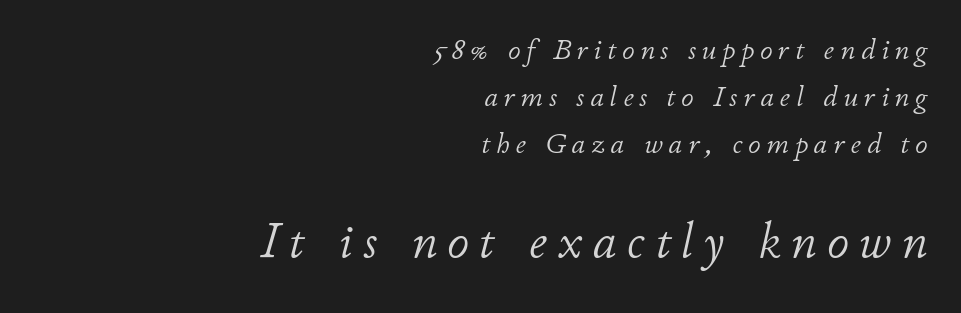
Q: Is the text bold? A: No.
Q: Is the text italic (slanted)? A: Yes, it leans right by about 11 degrees.
Q: Is the text underlined? A: No.
Q: How is the paragraph aligned? A: Right-aligned.
Q: Is the spacing between letters normal or unusually wide? A: Unusually wide.
Q: Is the spacing between lines tight, normal or loose? A: Normal.
Q: Which block of text is set in a larger size, the first (top) or the second (bottom)? A: The second (bottom) one.
Q: Width (condensed, normal, or wide)? A: Normal.
Q: Stroke contrast? A: Low.
Q: x-height? A: Small.
Q: Monospaced? A: No.
